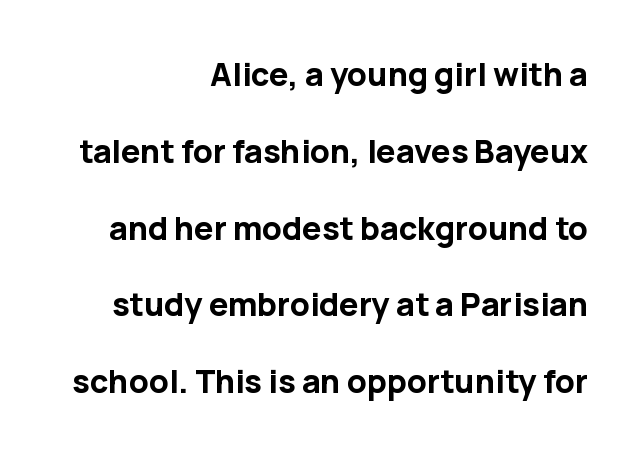
The image shows 32 px bold sans-serif type, upright; set right-aligned, loose line spacing (2.4x), normal letter spacing, not underlined; low stroke contrast and a medium x-height.
